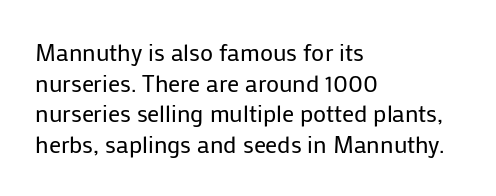
{"italic": "no", "bold": "no", "underline": "no", "align": "left", "line_spacing": "normal", "line_spacing_ratio": 1.28, "letter_spacing": "normal", "letter_spacing_em": 0.0, "glyph_px": 24}
